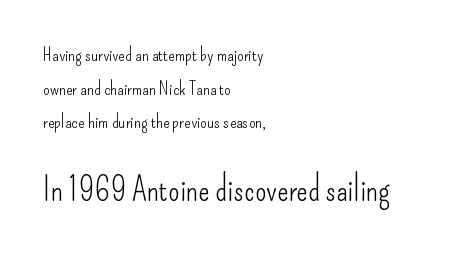
The image shows 33 px light, condensed sans-serif type, upright; set left-aligned, line spacing 1.77x, normal letter spacing, not underlined; the second (bottom) block is 1.74x larger; low stroke contrast and a small x-height.
